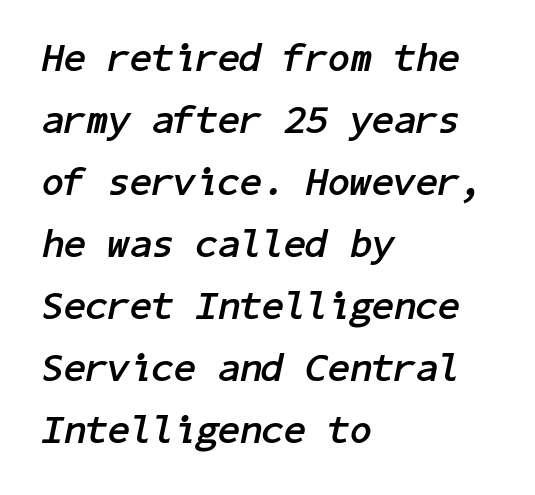
A normal amount of white space separates one row of letters from the next. Underlining? Definitely not there. Line starts are locked; line ends wander. Nobody touched the tracking dial on this one. Posture: slanted. Its strokes are broad and dark, the hallmark of bold type.
